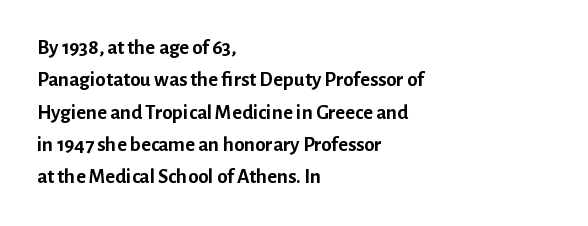
Q: Is the text bold? A: Yes.
Q: Is the text italic (slanted)? A: No, it is upright.
Q: Is the text underlined? A: No.
Q: How is the paragraph aligned? A: Left-aligned.
Q: Is the spacing between letters normal or unusually wide? A: Normal.
Q: Is the spacing between lines tight, normal or loose? A: Normal.
